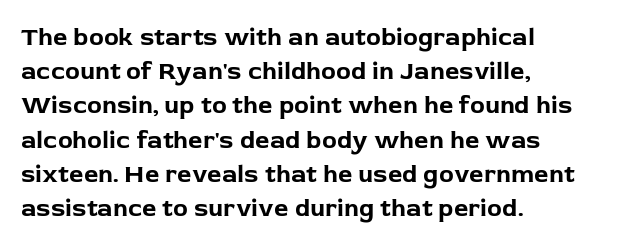
The image shows 25 px bold type, upright; set left-aligned, normal line spacing (1.37x), normal letter spacing, not underlined.
